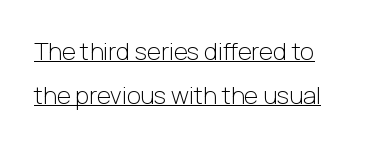
The image shows 24 px text type, upright; set line spacing 1.83x, normal letter spacing, underlined.
